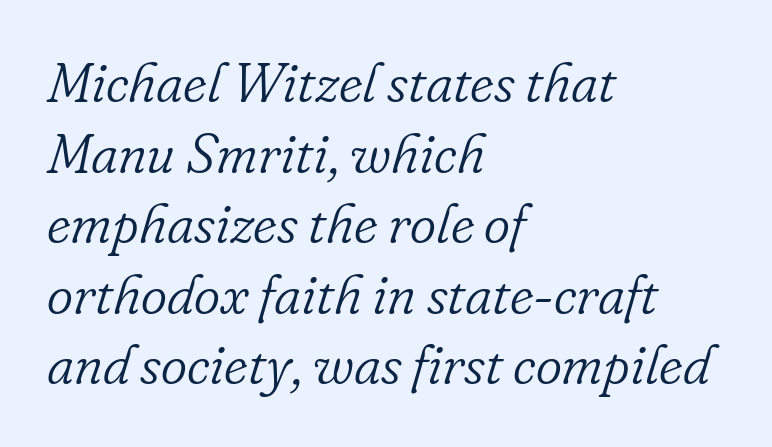
Classification — serif. The characters are drawn with everyday or finer stroke widths. Layout note: lines flush left. Rendered with sloped, italic letterforms.
